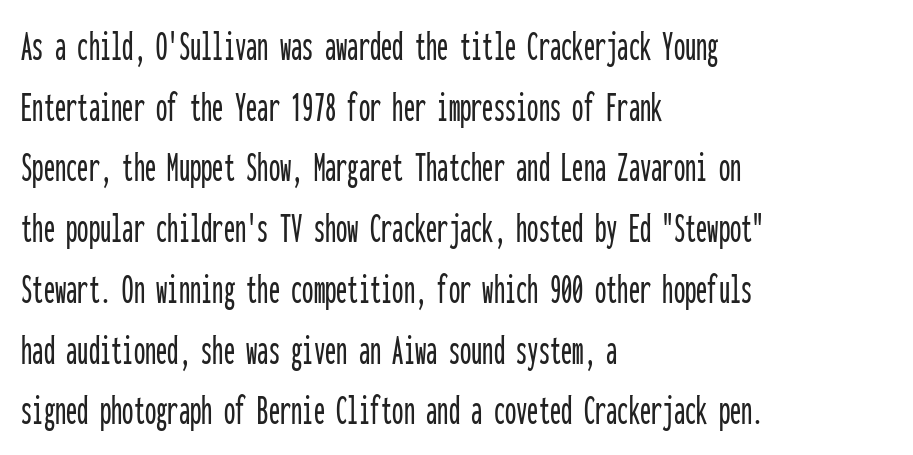
The image shows 45 px condensed sans-serif type, upright, monospaced; set left-aligned, normal line spacing (1.35x), normal letter spacing, not underlined; low stroke contrast and a medium x-height.
